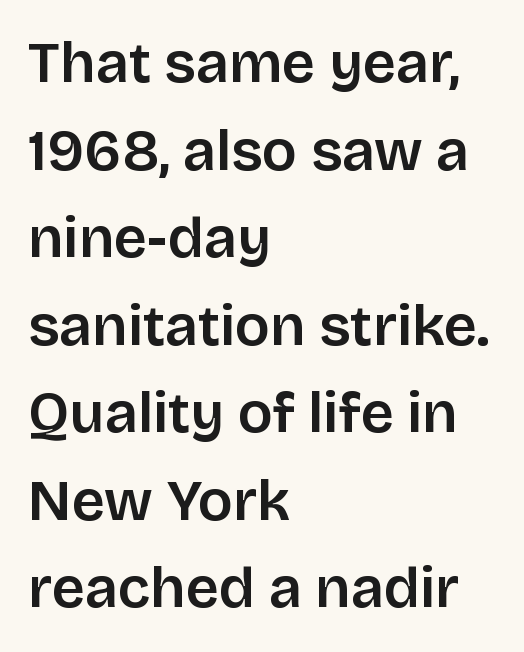
Q: Is the text italic (slanted)? A: No, it is upright.
Q: Is the typeface a serif or a sans-serif typeface? A: Sans-serif.
Q: Is the text underlined? A: No.
Q: How is the paragraph aligned? A: Left-aligned.
Q: Is the spacing between letters normal or unusually wide? A: Normal.
Q: Is the spacing between lines tight, normal or loose? A: Normal.
Q: Width (condensed, normal, or wide)? A: Normal.
Q: Stroke contrast? A: Low.
Q: x-height? A: Large.
Q: Monospaced? A: No.
